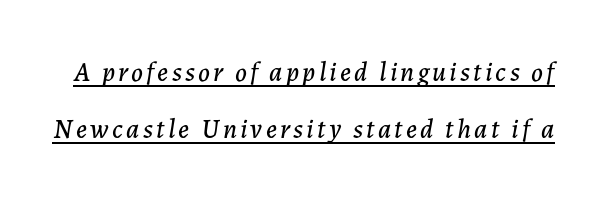
The lettering is marked with a stroke running underneath it. The vertical gap from one line to the next is large. Designer's note — italics engaged.
